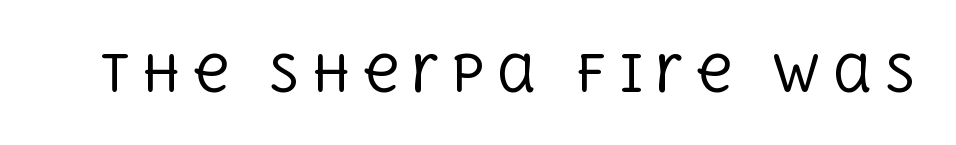
Q: Is the text bold? A: No.
Q: Is the text italic (slanted)? A: No, it is upright.
Q: Is the typeface a serif or a sans-serif typeface? A: Serif.
Q: Is the text underlined? A: No.
Q: Is the spacing between letters normal or unusually wide? A: Unusually wide.
Q: Width (condensed, normal, or wide)? A: Normal.
Q: x-height? A: Large.
Q: Monospaced? A: No.
